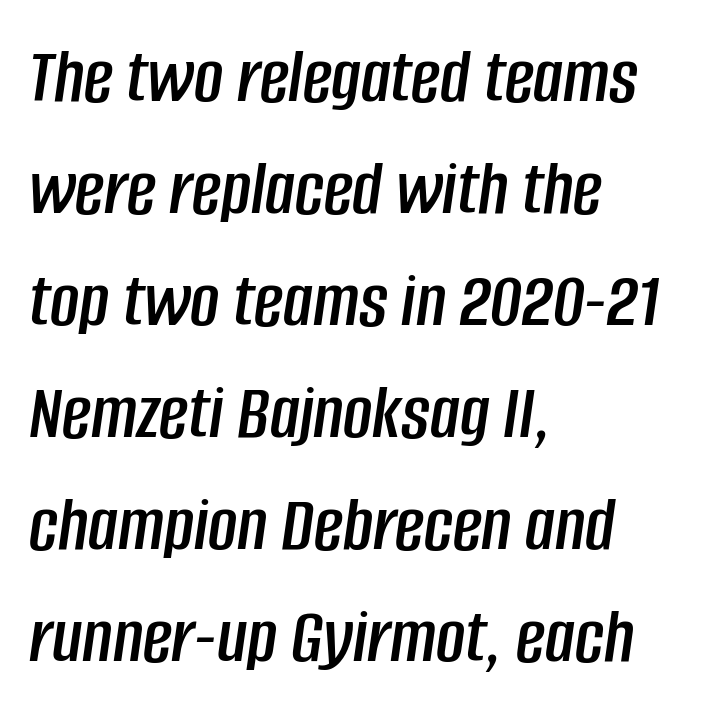
You can tell it's italic because the verticals aren't actually vertical. Varying glyph widths throughout — classic text-font behaviour. The rendering keeps characters at their native spacing. The rag falls on the right side of this text block. Clear beneath every line of the passage.
